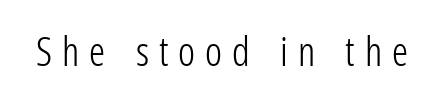
The specimen reads as upright at a glance. The strip under each line holds only bare page. Is this a fixed-width face? No — the glyphs have proportional, varying widths. Stems here are at most as thick as an everyday book face. Serif or sans? Sans — the stroke terminals are bare.
